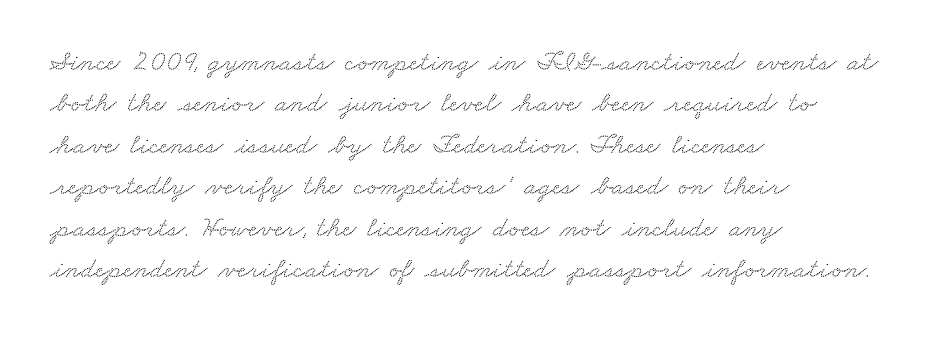
The image shows 29 px wide serif type; set left-aligned, normal line spacing (1.43x), normal letter spacing, not underlined; medium stroke contrast and a small x-height.
